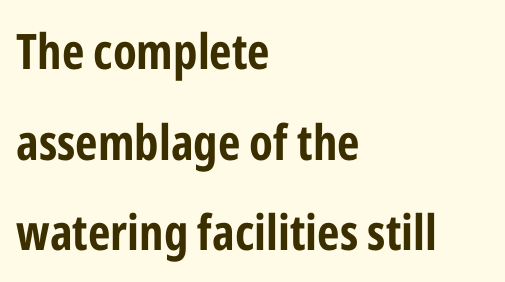
The image shows 49 px condensed sans-serif type, upright; set left-aligned, line spacing 1.85x, normal letter spacing, not underlined; low stroke contrast and a medium x-height.
